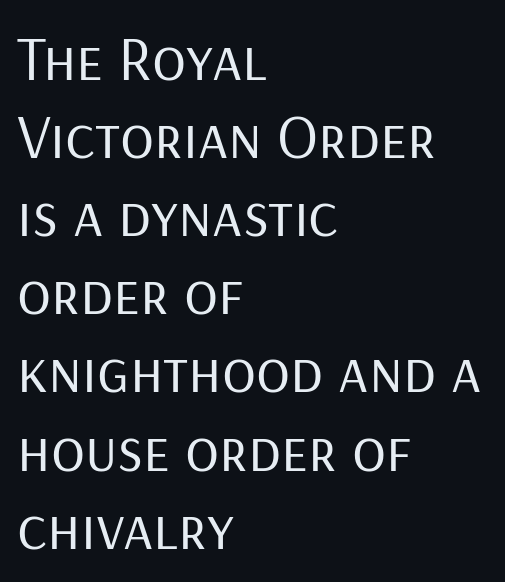
Q: Is the text bold? A: No.
Q: Is the text italic (slanted)? A: No, it is upright.
Q: Is the typeface a serif or a sans-serif typeface? A: Sans-serif.
Q: Is the text underlined? A: No.
Q: How is the paragraph aligned? A: Left-aligned.
Q: Is the spacing between letters normal or unusually wide? A: Normal.
Q: Width (condensed, normal, or wide)? A: Normal.
Q: Stroke contrast? A: Low.
Q: x-height? A: Medium.
Q: Monospaced? A: No.
